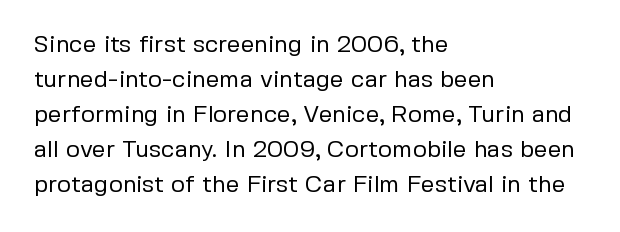
No word sits above an underline. This is the regular roman posture of the typeface. The lines in this sample share a left origin and differ only in where they stop. Successive baselines arrive at the customary interval.
